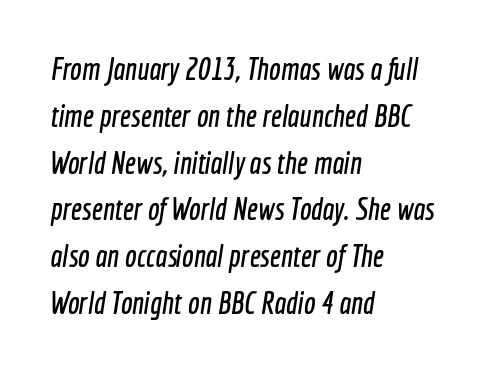
Q: Is the typeface a serif or a sans-serif typeface? A: Sans-serif.
Q: Is the text underlined? A: No.
Q: How is the paragraph aligned? A: Left-aligned.
Q: Is the spacing between letters normal or unusually wide? A: Normal.
Q: Is the spacing between lines tight, normal or loose? A: Normal.
Q: Width (condensed, normal, or wide)? A: Condensed.
Q: x-height? A: Medium.
Q: Monospaced? A: No.
